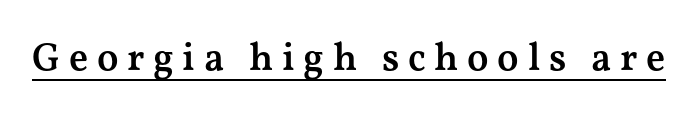
The image shows 39 px semibold, wide serif type, upright; set unusually wide letter spacing (+0.22 em), underlined; medium stroke contrast and a medium x-height.
